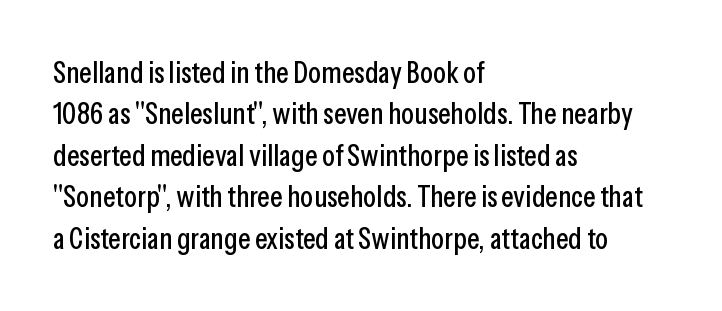
The image shows 30 px condensed sans-serif type, upright; set left-aligned, normal line spacing (1.38x), normal letter spacing, not underlined; low stroke contrast and a medium x-height.
